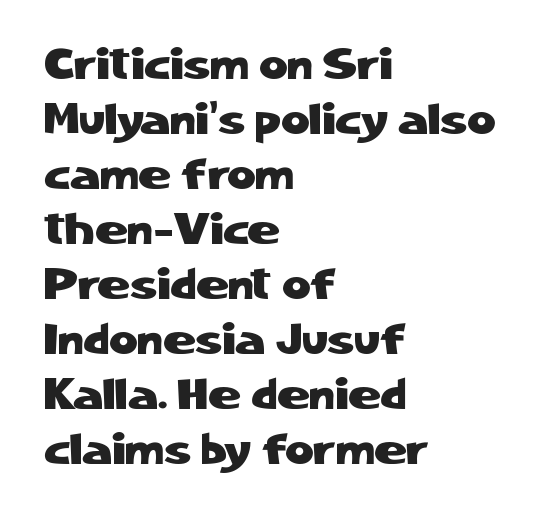
In terms of posture, this sample is upright. No feet cap the strokes, marking this as sans-serif type. The passage shown is not underscored anywhere. Characters follow at the spacing the type designer built in.
